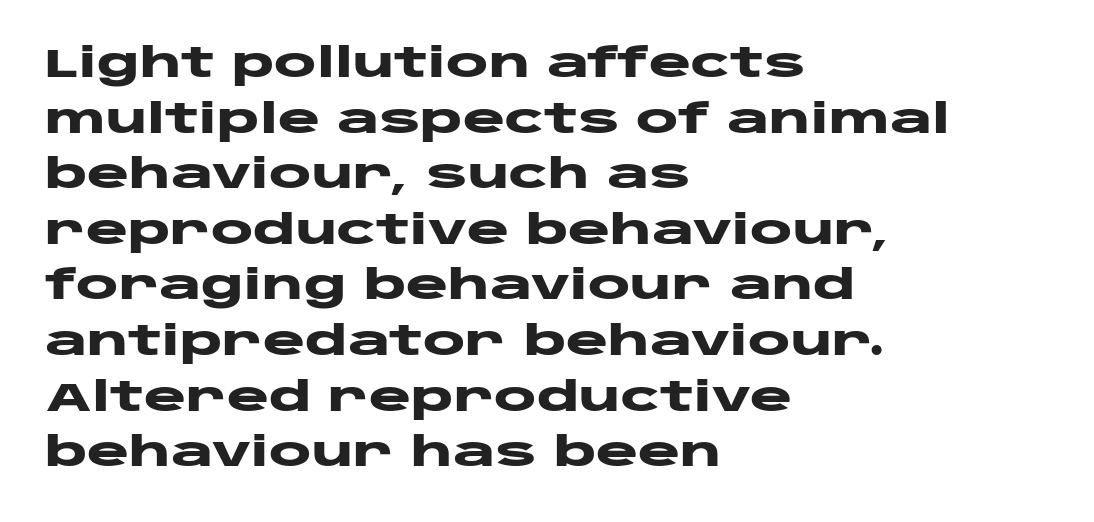
Descenders hang freely into open space. Typographically, this falls in the sans-serif category. Spacing verdict: proportional, widths tailored to each character. Typographic density is high because the face is bold. Whoever set this chose a conventional vertical rhythm.
